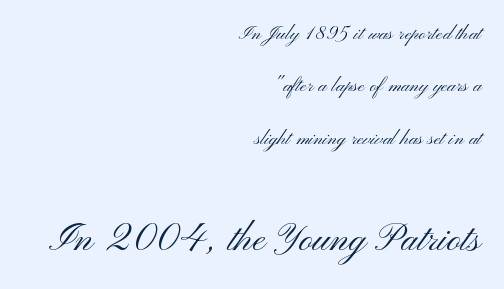
{"serif": "no", "bold": "no", "weight": "light", "width": "wide", "stroke_contrast": "medium", "x_height": "small", "monospaced": "no", "underline": "no", "align": "right", "line_spacing": "loose", "line_spacing_ratio": 2.18, "letter_spacing": "normal", "letter_spacing_em": 0.0, "larger_block": "second", "size_ratio": 2.0, "glyph_px": 48}
